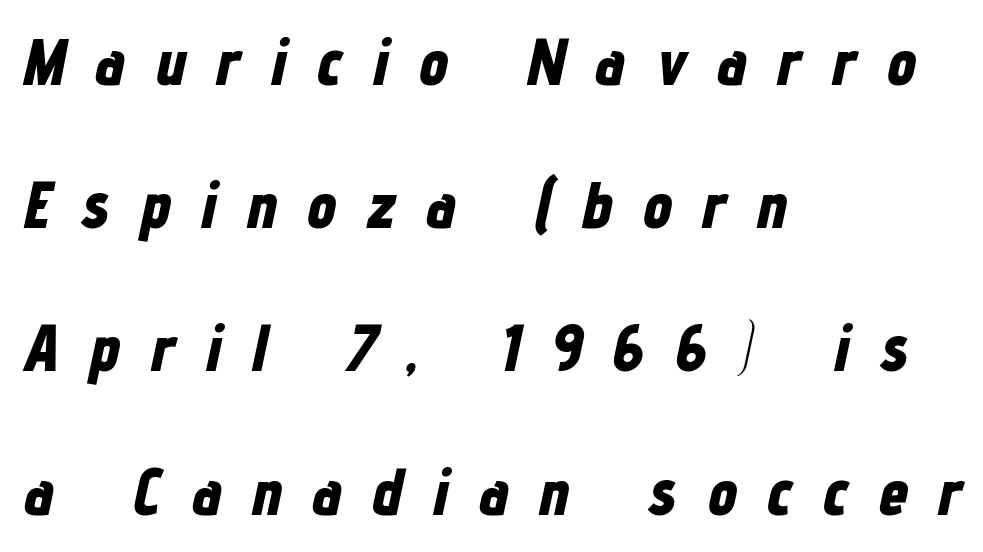
{"italic": "yes", "lean": "right", "slant_degrees": 12, "bold": "yes", "weight": "bold", "width": "condensed", "stroke_contrast": "low", "x_height": "medium", "monospaced": "no", "underline": "no", "align": "left", "line_spacing": "loose", "line_spacing_ratio": 2.17, "letter_spacing": "wide", "letter_spacing_em": 0.46, "glyph_px": 66}
